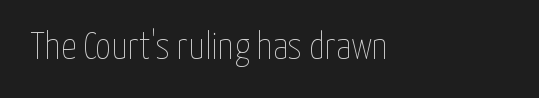
The cut favours lightness, reaching ordinary text weight at its darkest. Nope, not italic — everything's standing straight. Varying glyph widths throughout — classic text-font behaviour. Caption: standard tracking, unaltered.
